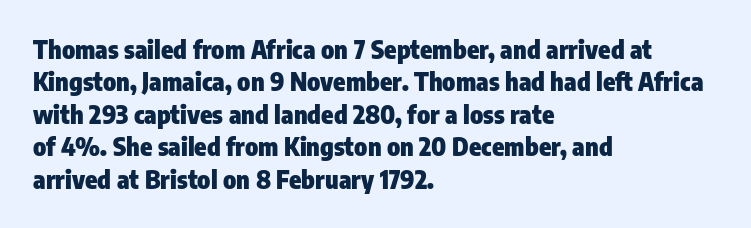
Q: Is the text bold? A: Yes.
Q: Is the text italic (slanted)? A: No, it is upright.
Q: Is the text underlined? A: No.
Q: How is the paragraph aligned? A: Left-aligned.
Q: Is the spacing between letters normal or unusually wide? A: Normal.
Q: Is the spacing between lines tight, normal or loose? A: Normal.
